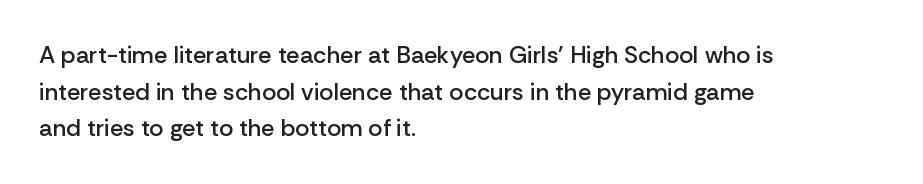
{"italic": "no", "bold": "semi", "underline": "no", "align": "left", "line_spacing": "normal", "line_spacing_ratio": 1.53, "letter_spacing": "normal", "letter_spacing_em": 0.0, "glyph_px": 24}
